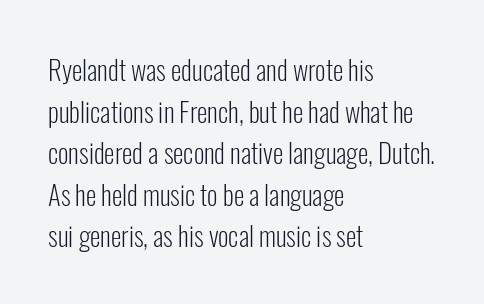
The image shows 27 px text type, upright; set left-aligned, normal line spacing (1.54x), normal letter spacing, not underlined.
